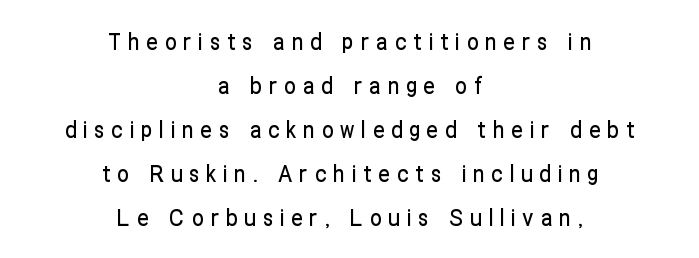
Q: Is the text italic (slanted)? A: No, it is upright.
Q: Is the text underlined? A: No.
Q: How is the paragraph aligned? A: Centered.
Q: Is the spacing between letters normal or unusually wide? A: Unusually wide.
Q: Is the spacing between lines tight, normal or loose? A: Loose.
